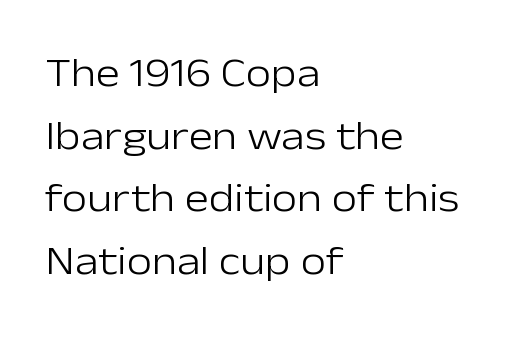
Compared with a centered layout, this one pins lines to the left instead. A sans-serif font was chosen for this passage. Decoration check: the copy has no underline. Looks like regular typesetting: each glyph gets only the width it needs.
